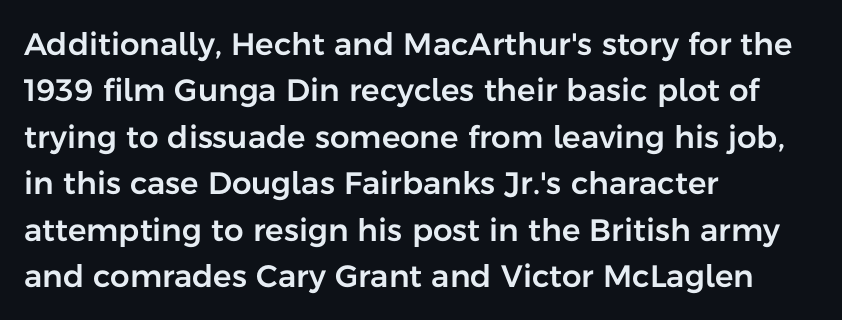
Q: Is the text italic (slanted)? A: No, it is upright.
Q: Is the typeface a serif or a sans-serif typeface? A: Sans-serif.
Q: Is the text underlined? A: No.
Q: How is the paragraph aligned? A: Left-aligned.
Q: Is the spacing between letters normal or unusually wide? A: Normal.
Q: Is the spacing between lines tight, normal or loose? A: Normal.
Q: Width (condensed, normal, or wide)? A: Normal.
Q: Stroke contrast? A: Low.
Q: x-height? A: Medium.
Q: Monospaced? A: No.
